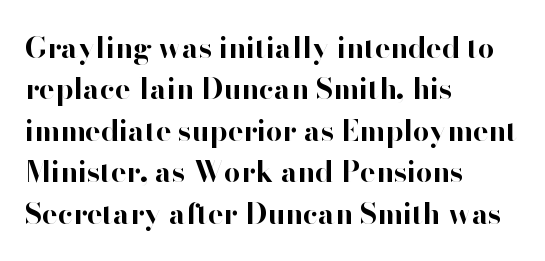
{"serif": "no", "italic": "no", "bold": "yes", "weight": "bold", "width": "normal", "stroke_contrast": "high", "x_height": "small", "monospaced": "no", "underline": "no", "align": "left", "line_spacing": "normal", "line_spacing_ratio": 1.43, "letter_spacing": "normal", "letter_spacing_em": 0.0, "glyph_px": 29}
